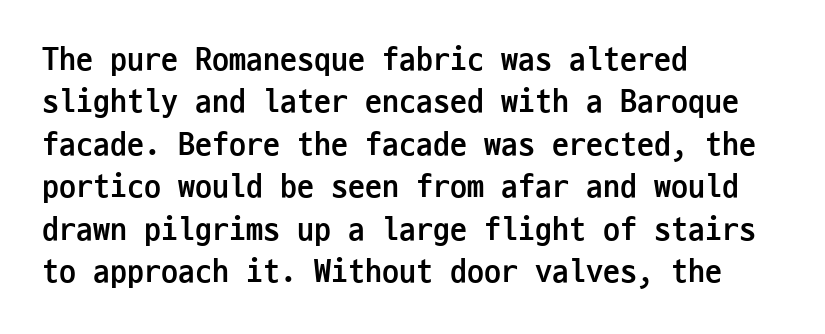
Q: Is the text bold? A: Yes.
Q: Is the text italic (slanted)? A: No, it is upright.
Q: Is the typeface a serif or a sans-serif typeface? A: Sans-serif.
Q: Is the text underlined? A: No.
Q: How is the paragraph aligned? A: Left-aligned.
Q: Is the spacing between letters normal or unusually wide? A: Normal.
Q: Is the spacing between lines tight, normal or loose? A: Normal.
Q: Width (condensed, normal, or wide)? A: Condensed.
Q: Stroke contrast? A: Low.
Q: x-height? A: Medium.
Q: Monospaced? A: Yes.
